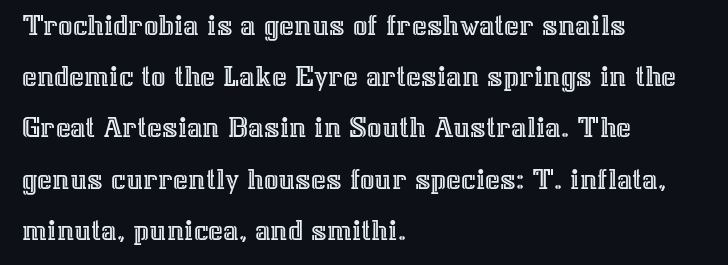
{"italic": "no", "width": "normal", "x_height": "medium", "monospaced": "no", "underline": "no", "align": "left", "line_spacing": "normal", "line_spacing_ratio": 1.6, "letter_spacing": "normal", "letter_spacing_em": 0.0, "glyph_px": 32}
